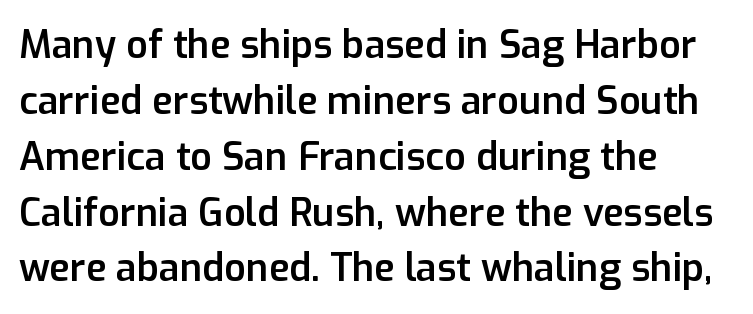
If you measured baseline to baseline, you'd find a middling distance. Type without underlining. Nobody touched the tracking dial on this one. The compositor pushed each line to the left boundary. This rendering employs a face without finishing strokes, i.e., a sans-serif.
